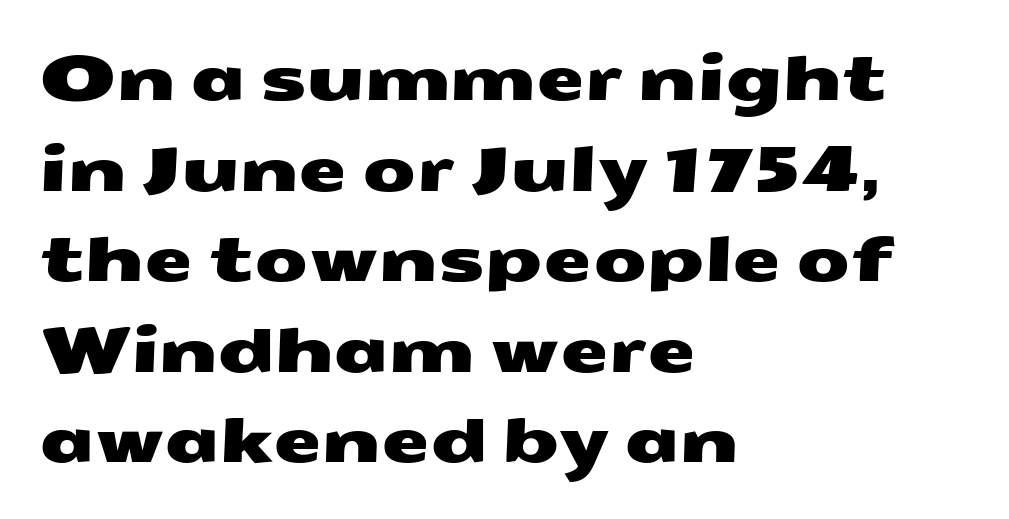
{"serif": "no", "width": "wide", "stroke_contrast": "medium", "x_height": "medium", "monospaced": "no", "underline": "no", "align": "left", "line_spacing": "normal", "line_spacing_ratio": 1.46, "letter_spacing": "normal", "letter_spacing_em": 0.0, "glyph_px": 62}
